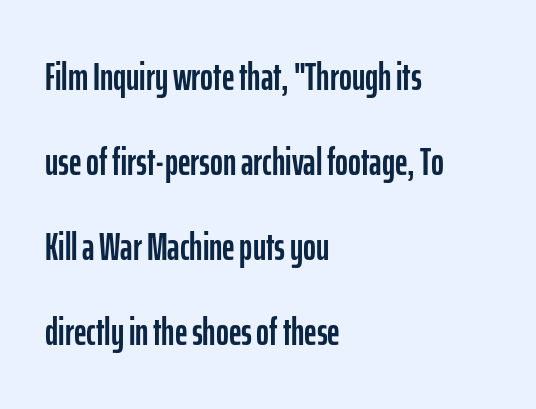
The image shows 39 px condensed sans-serif type, upright; set left-aligned, loose line spacing (2.18x), normal letter spacing, not underlined; low stroke contrast and a medium x-height.
